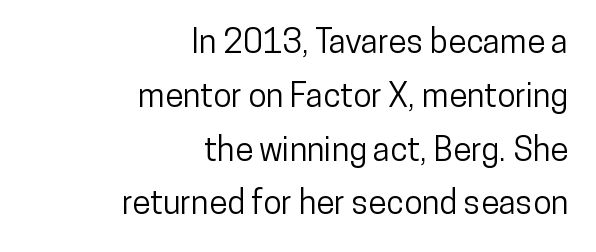
Q: Is the text italic (slanted)? A: No, it is upright.
Q: Is the typeface a serif or a sans-serif typeface? A: Sans-serif.
Q: Is the text underlined? A: No.
Q: How is the paragraph aligned? A: Right-aligned.
Q: Is the spacing between letters normal or unusually wide? A: Normal.
Q: Is the spacing between lines tight, normal or loose? A: Normal.
Q: Width (condensed, normal, or wide)? A: Condensed.
Q: Stroke contrast? A: Low.
Q: x-height? A: Medium.
Q: Monospaced? A: No.
